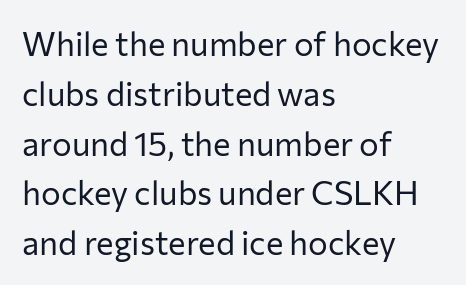
In terms of letterform style, serifs are entirely absent. The glyphs are unaccompanied by any horizontal stroke below them. Varying glyph widths throughout — classic text-font behaviour. Default kerning and tracking; the words read as compact shapes.
